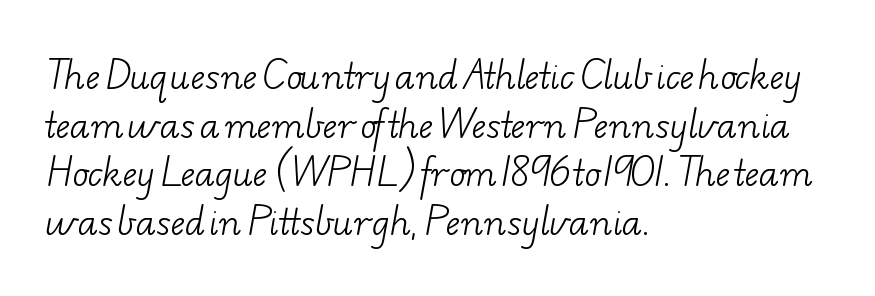
{"serif": "yes", "bold": "no", "weight": "light", "width": "wide", "stroke_contrast": "low", "x_height": "small", "monospaced": "no", "underline": "no", "align": "left", "line_spacing": "normal", "line_spacing_ratio": 1.43, "letter_spacing": "normal", "letter_spacing_em": 0.0, "glyph_px": 34}
